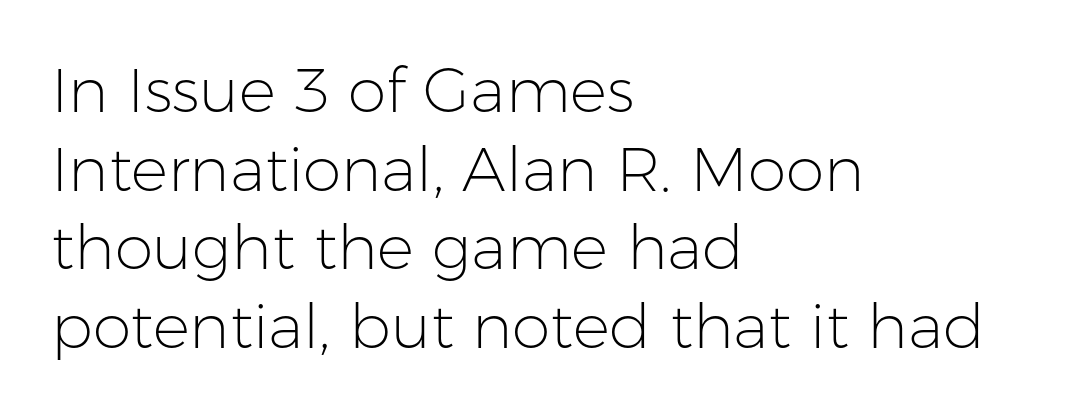
{"serif": "no", "italic": "no", "bold": "no", "weight": "light", "width": "normal", "stroke_contrast": "low", "x_height": "medium", "monospaced": "no", "underline": "no", "align": "left", "line_spacing": "normal", "line_spacing_ratio": 1.27, "letter_spacing": "normal", "letter_spacing_em": 0.0, "glyph_px": 62}
